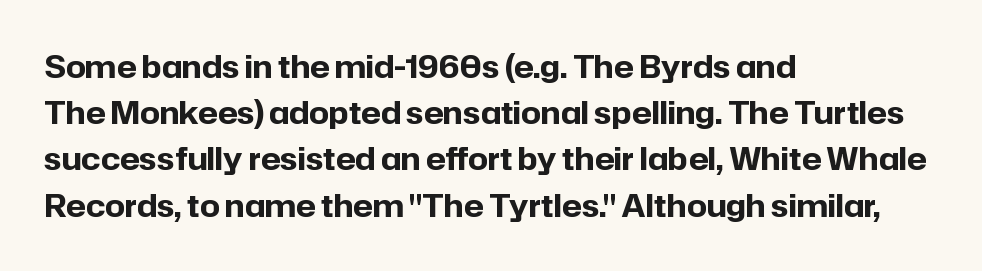
Q: Is the text bold? A: Yes.
Q: Is the text italic (slanted)? A: No, it is upright.
Q: Is the typeface a serif or a sans-serif typeface? A: Sans-serif.
Q: Is the text underlined? A: No.
Q: How is the paragraph aligned? A: Left-aligned.
Q: Is the spacing between letters normal or unusually wide? A: Normal.
Q: Is the spacing between lines tight, normal or loose? A: Normal.
Q: Width (condensed, normal, or wide)? A: Normal.
Q: Stroke contrast? A: Low.
Q: x-height? A: Medium.
Q: Monospaced? A: No.
